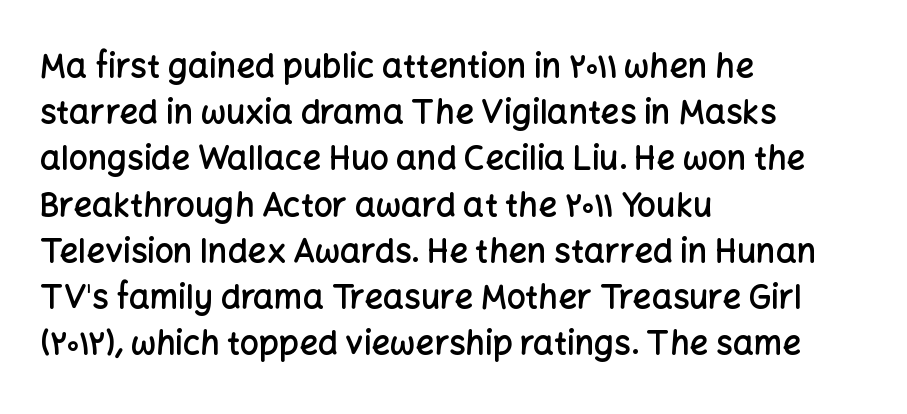
Every letter is mildly thick-stroked: semibold rather than bold. Does extra space separate the letters? No, they use regular spacing. Designer's note — italics off, roman on. Vertical spacing — default. Plain, unruled lines of type.
